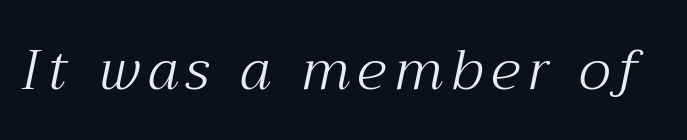
The image shows 56 px light serif type, italic (leaning right); set not underlined; medium stroke contrast and a medium x-height.
